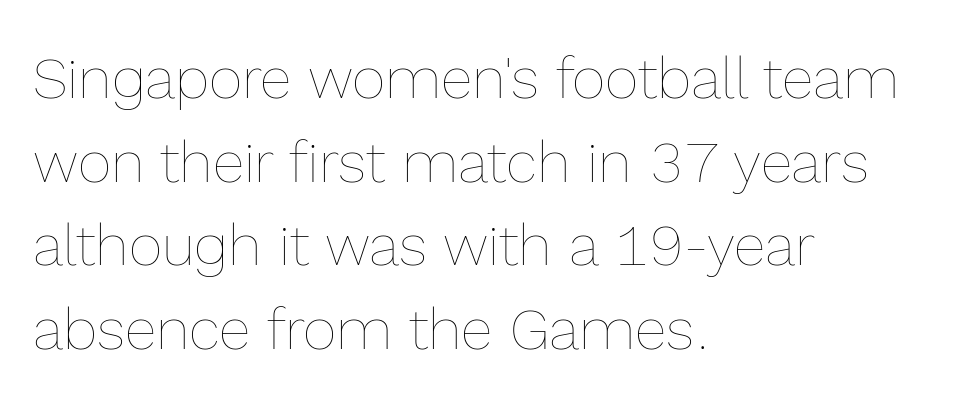
The image shows 58 px thin type, upright; set left-aligned, normal line spacing (1.44x), normal letter spacing, not underlined; a medium x-height.
